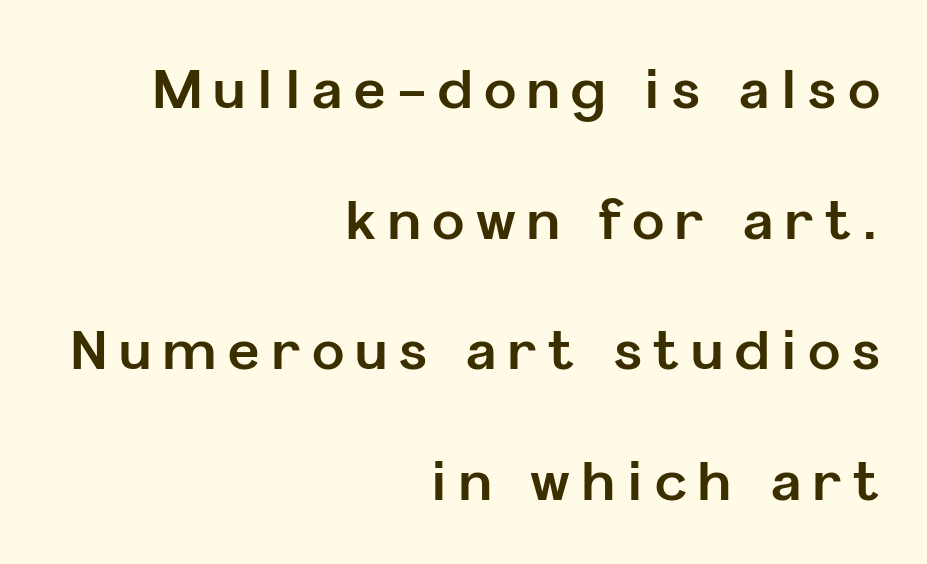
Q: Is the text bold? A: Yes.
Q: Is the text italic (slanted)? A: No, it is upright.
Q: Is the typeface a serif or a sans-serif typeface? A: Sans-serif.
Q: Is the text underlined? A: No.
Q: How is the paragraph aligned? A: Right-aligned.
Q: Is the spacing between letters normal or unusually wide? A: Unusually wide.
Q: Is the spacing between lines tight, normal or loose? A: Loose.
Q: Width (condensed, normal, or wide)? A: Normal.
Q: Stroke contrast? A: Low.
Q: x-height? A: Medium.
Q: Monospaced? A: No.
